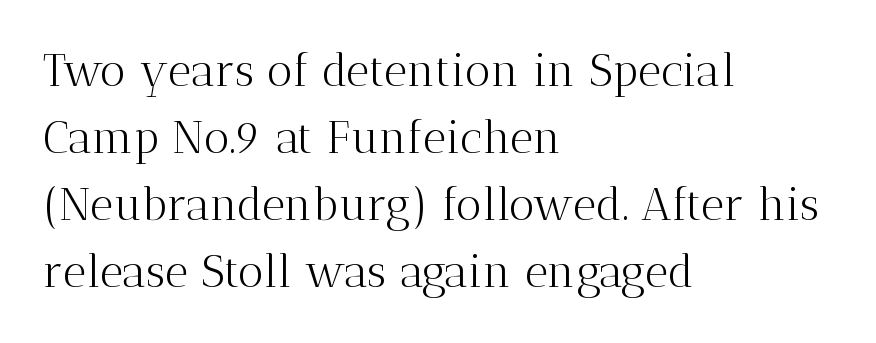
Q: Is the text bold? A: No.
Q: Is the text italic (slanted)? A: No, it is upright.
Q: Is the typeface a serif or a sans-serif typeface? A: Serif.
Q: Is the text underlined? A: No.
Q: How is the paragraph aligned? A: Left-aligned.
Q: Is the spacing between letters normal or unusually wide? A: Normal.
Q: Is the spacing between lines tight, normal or loose? A: Normal.
Q: Width (condensed, normal, or wide)? A: Normal.
Q: Stroke contrast? A: Medium.
Q: x-height? A: Medium.
Q: Monospaced? A: No.
